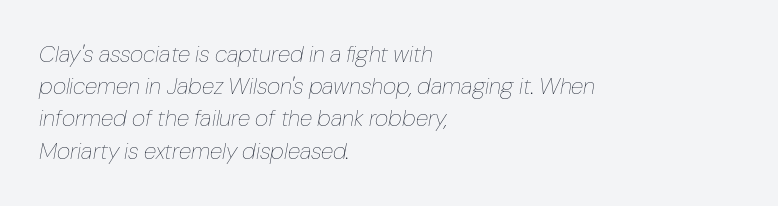
Observe the ordinary spacing: letters are neighbours, not strangers. How would I describe the line gaps? Plain and ordinary. Caption: multi-line text, flush left, ragged right. Looking at the ascenders, they clearly lean.
